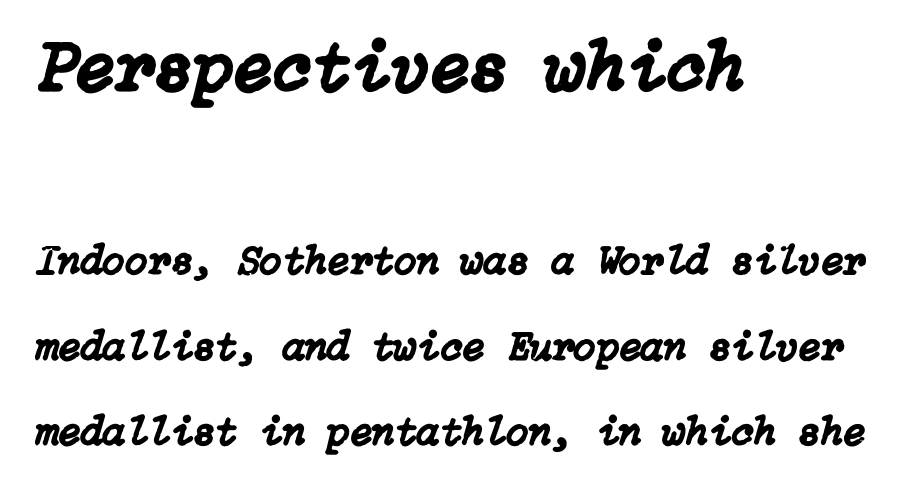
Character size in the leading block exceeds that of the trailing block. Leftover space on each line is placed entirely after the last word. The leading is generous, giving the passage an open texture. The words here are not underlined. Does the lettering tilt? It does — this is italic. Words appear dense and cohesive because spacing is normal.
